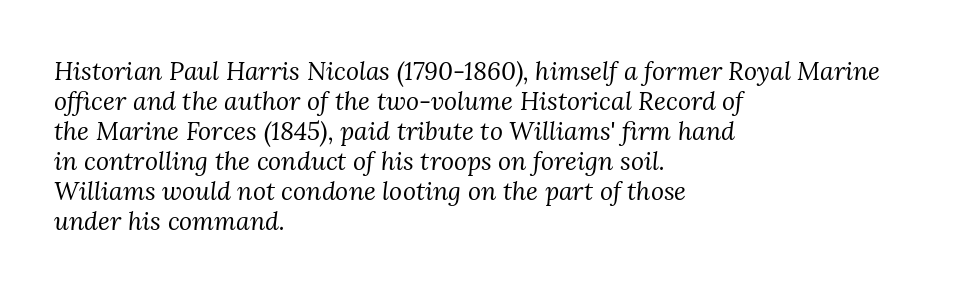
Q: Is the text bold? A: No.
Q: Is the text italic (slanted)? A: Yes, it leans right by about 3 degrees.
Q: Is the text underlined? A: No.
Q: How is the paragraph aligned? A: Left-aligned.
Q: Is the spacing between letters normal or unusually wide? A: Normal.
